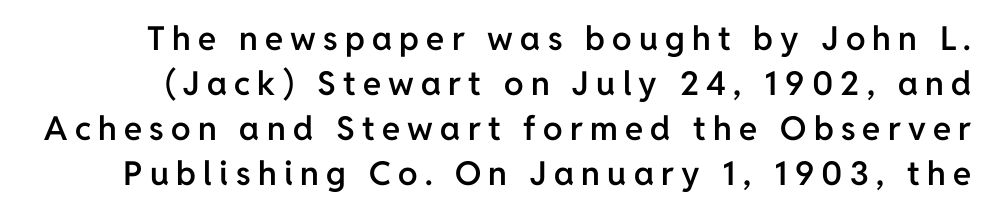
The image shows 33 px semibold sans-serif type, upright; set normal line spacing (1.36x), unusually wide letter spacing (+0.22 em), not underlined; low stroke contrast and a medium x-height.
